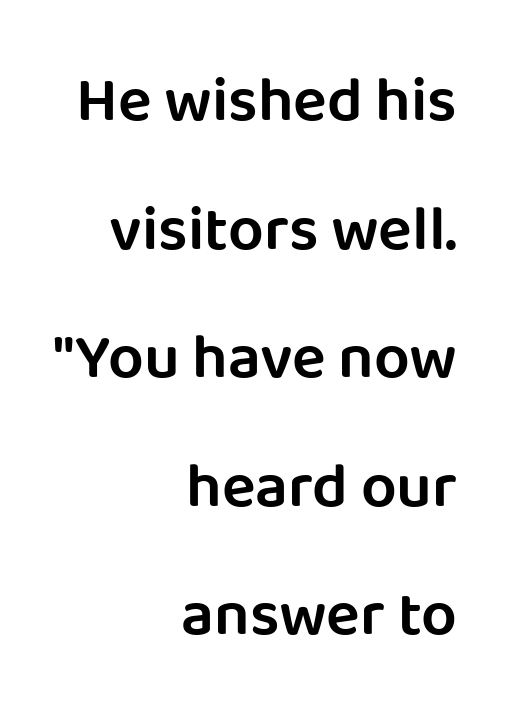
The image shows 63 px semibold sans-serif type, upright; set right-aligned, loose line spacing (2.04x), normal letter spacing, not underlined; low stroke contrast and a large x-height.
